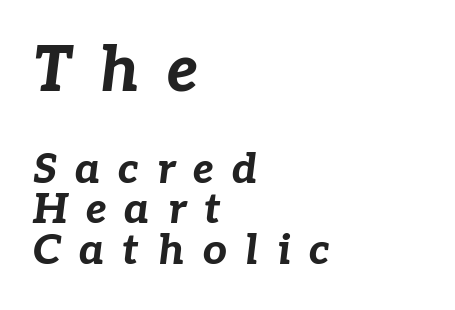
{"italic": "yes", "lean": "right", "slant_degrees": 7, "bold": "yes", "weight": "bold", "width": "normal", "stroke_contrast": "low", "x_height": "medium", "monospaced": "no", "underline": "no", "align": "left", "line_spacing": "tight", "line_spacing_ratio": 0.96, "letter_spacing": "wide", "letter_spacing_em": 0.43, "larger_block": "first", "size_ratio": 1.5, "glyph_px": 63}
